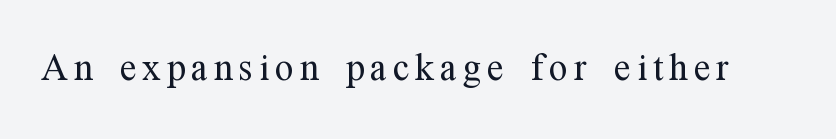
Characters remain perfectly vertical along every line. Beneath every word, the page is bare. Think standard paragraph weight, or any step lighter than that. You could not count columns in this text — the font is proportionally spaced.
